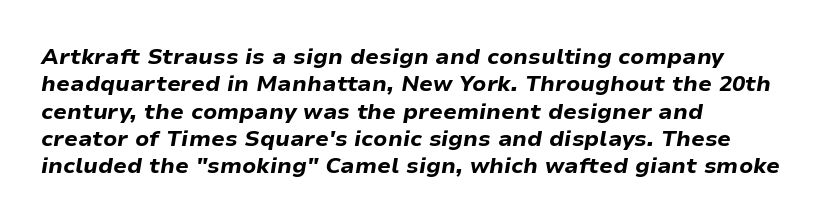
The image shows 22 px bold type, italic (leaning right); set left-aligned, line spacing 1.24x, normal letter spacing, not underlined.
